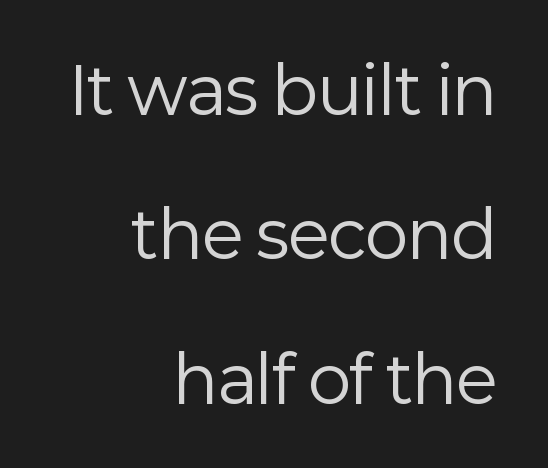
The rendering uses natural spacing where letterforms have individual widths. Stroke terminals: plain, sans-serif. Each line ends at the same right margin while the left side varies. The leading is generous, giving the passage an open texture. Spacing between characters is what you'd get straight out of the box. The foot of each line stays bare and open.
